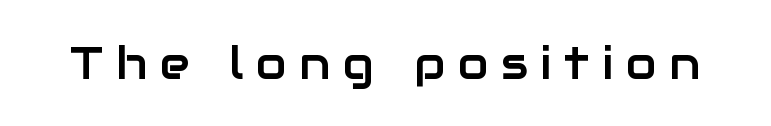
Q: Is the text italic (slanted)? A: No, it is upright.
Q: Is the typeface a serif or a sans-serif typeface? A: Sans-serif.
Q: Is the text underlined? A: No.
Q: Is the spacing between letters normal or unusually wide? A: Unusually wide.
Q: Width (condensed, normal, or wide)? A: Normal.
Q: Stroke contrast? A: Low.
Q: x-height? A: Medium.
Q: Monospaced? A: No.
